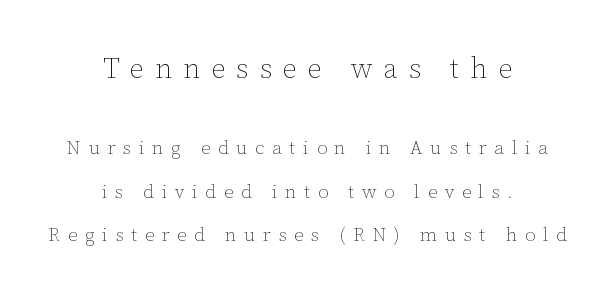
Unmarked baselines from the first word to the last. Is this a heavy cut? Hardly; it is regular or lighter. Every character sits straight up, as roman type does. Loosely led — the rows are spread out. Look at the glyph heights: the upper group is clearly the bigger setting.
